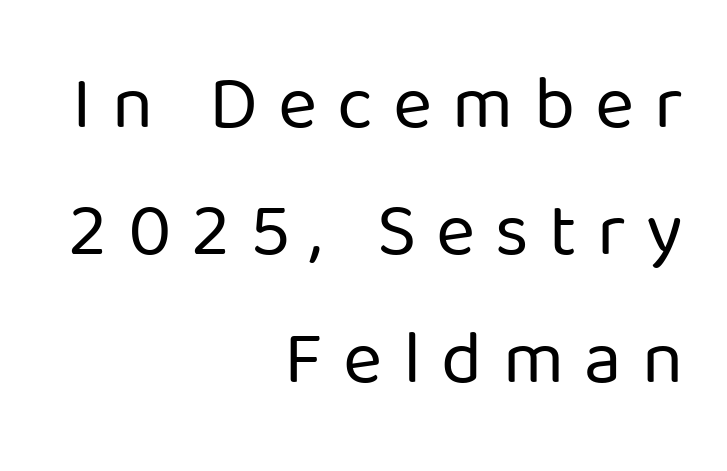
Q: Is the text bold? A: No.
Q: Is the text italic (slanted)? A: No, it is upright.
Q: Is the typeface a serif or a sans-serif typeface? A: Sans-serif.
Q: Is the text underlined? A: No.
Q: How is the paragraph aligned? A: Right-aligned.
Q: Is the spacing between letters normal or unusually wide? A: Unusually wide.
Q: Is the spacing between lines tight, normal or loose? A: Normal.
Q: Width (condensed, normal, or wide)? A: Normal.
Q: Stroke contrast? A: Low.
Q: x-height? A: Medium.
Q: Monospaced? A: No.
